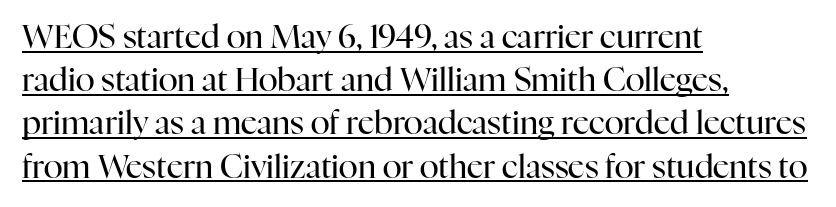
Q: Is the text bold? A: No.
Q: Is the text italic (slanted)? A: No, it is upright.
Q: Is the typeface a serif or a sans-serif typeface? A: Serif.
Q: Is the text underlined? A: Yes.
Q: How is the paragraph aligned? A: Left-aligned.
Q: Is the spacing between letters normal or unusually wide? A: Normal.
Q: Is the spacing between lines tight, normal or loose? A: Normal.
Q: Width (condensed, normal, or wide)? A: Normal.
Q: Stroke contrast? A: High.
Q: x-height? A: Medium.
Q: Monospaced? A: No.
